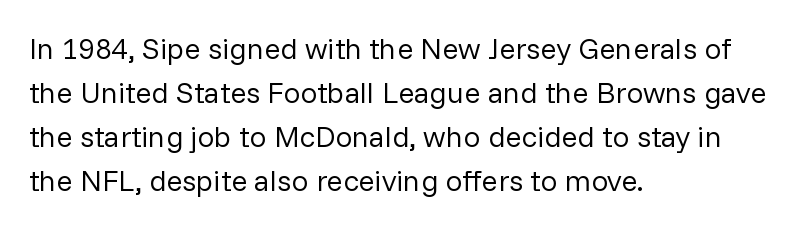
The cut favours lightness, reaching ordinary text weight at its darkest. These lines are rendered in a variable-pitch font. Short note: letters normally spaced. The area under the type is left untouched. The font family rendered here belongs to the sans-serif group.
